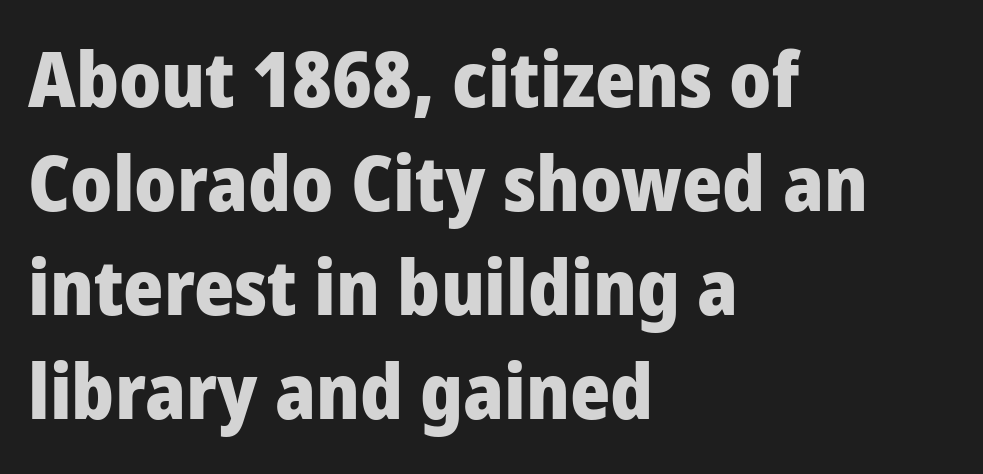
Only glyphs here, with clear space below each row. Here the glyphs are tracked normally, forming tight word shapes. The face used here is a sans, in the tradition of grotesques and geometrics. The specimen reads as upright at a glance.
